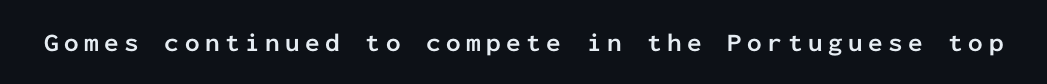
The image shows 26 px bold type, upright; set unusually wide letter spacing (+0.21 em), not underlined.
